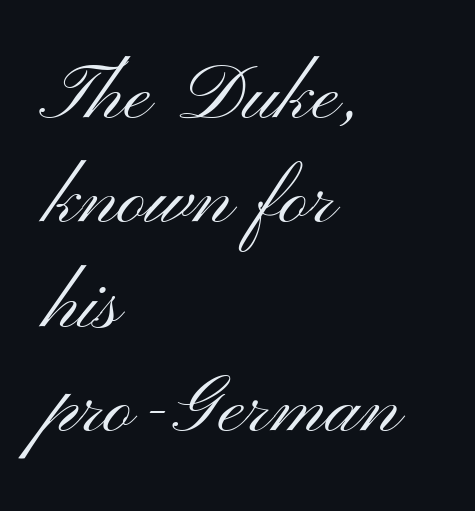
{"serif": "no", "bold": "no", "weight": "light", "width": "wide", "stroke_contrast": "medium", "x_height": "small", "monospaced": "no", "underline": "no", "align": "left", "line_spacing": "normal", "line_spacing_ratio": 1.32, "letter_spacing": "normal", "letter_spacing_em": 0.0, "glyph_px": 79}
